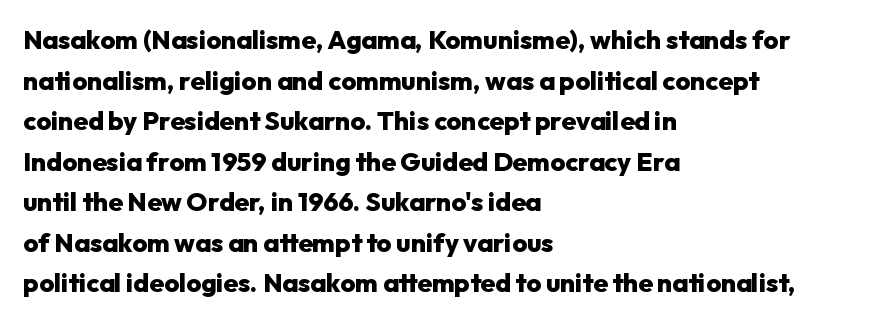
Q: Is the text bold? A: Yes.
Q: Is the text italic (slanted)? A: No, it is upright.
Q: Is the text underlined? A: No.
Q: How is the paragraph aligned? A: Left-aligned.
Q: Is the spacing between letters normal or unusually wide? A: Normal.
Q: Is the spacing between lines tight, normal or loose? A: Normal.
